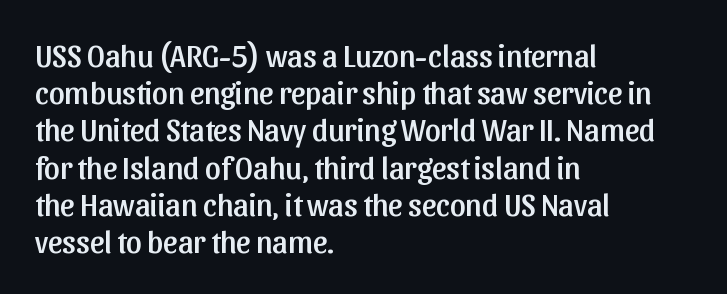
Q: Is the text italic (slanted)? A: No, it is upright.
Q: Is the typeface a serif or a sans-serif typeface? A: Sans-serif.
Q: Is the text underlined? A: No.
Q: How is the paragraph aligned? A: Left-aligned.
Q: Is the spacing between letters normal or unusually wide? A: Normal.
Q: Width (condensed, normal, or wide)? A: Normal.
Q: Stroke contrast? A: Low.
Q: x-height? A: Medium.
Q: Monospaced? A: No.
